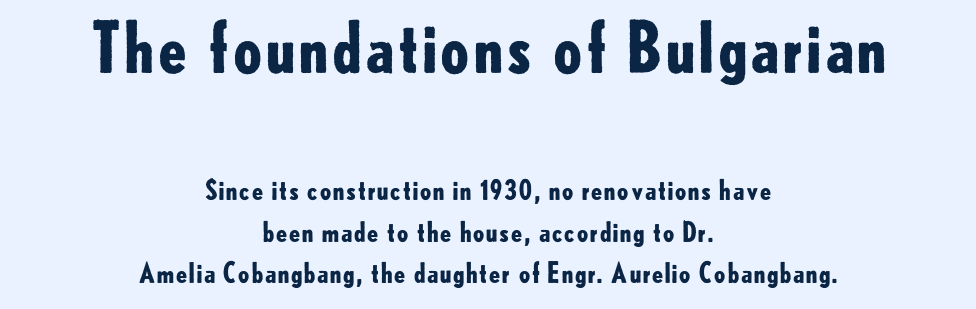
Q: Is the text bold? A: Yes.
Q: Is the text italic (slanted)? A: No, it is upright.
Q: Is the typeface a serif or a sans-serif typeface? A: Sans-serif.
Q: Is the text underlined? A: No.
Q: How is the paragraph aligned? A: Centered.
Q: Is the spacing between letters normal or unusually wide? A: Normal.
Q: Is the spacing between lines tight, normal or loose? A: Normal.
Q: Which block of text is set in a larger size, the first (top) or the second (bottom)? A: The first (top) one.
Q: Width (condensed, normal, or wide)? A: Normal.
Q: Stroke contrast? A: Low.
Q: x-height? A: Small.
Q: Monospaced? A: No.
